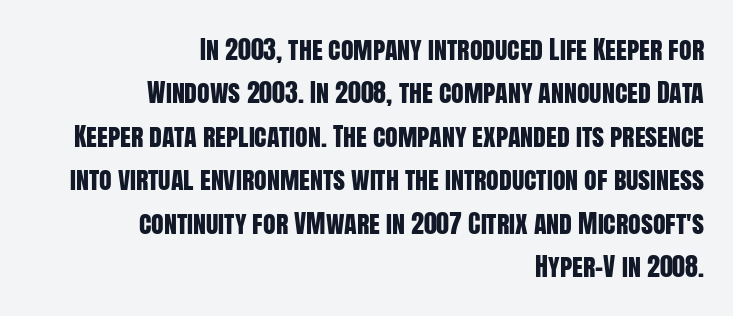
{"italic": "no", "underline": "no", "align": "right", "line_spacing": "normal", "line_spacing_ratio": 1.67, "letter_spacing": "normal", "letter_spacing_em": 0.0, "glyph_px": 26}
